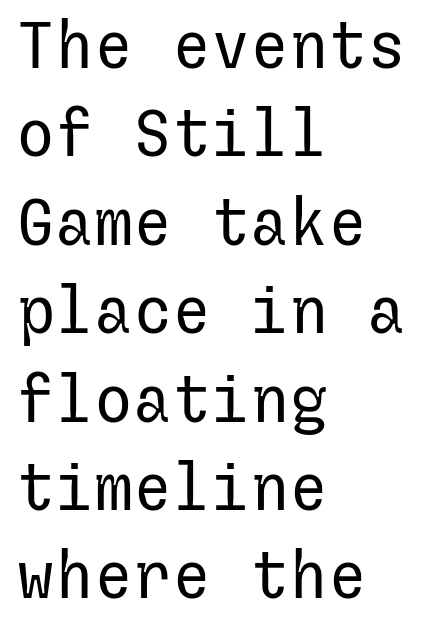
The image shows 65 px regular-weight sans-serif type, upright; set left-aligned, normal line spacing (1.36x), normal letter spacing, not underlined; low stroke contrast and a medium x-height.
